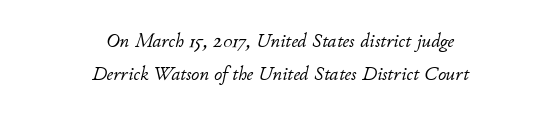
Centered paragraph, ragged on both sides. Regular leading. Characters follow at the spacing the type designer built in. The zone under the glyphs is completely vacant.
